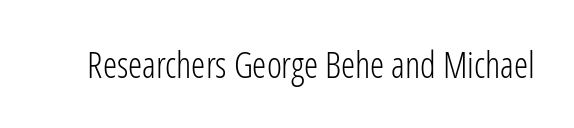
Q: Is the text bold? A: No.
Q: Is the text italic (slanted)? A: No, it is upright.
Q: Is the typeface a serif or a sans-serif typeface? A: Sans-serif.
Q: Is the text underlined? A: No.
Q: Is the spacing between letters normal or unusually wide? A: Normal.
Q: Width (condensed, normal, or wide)? A: Condensed.
Q: Stroke contrast? A: Low.
Q: x-height? A: Medium.
Q: Monospaced? A: No.
